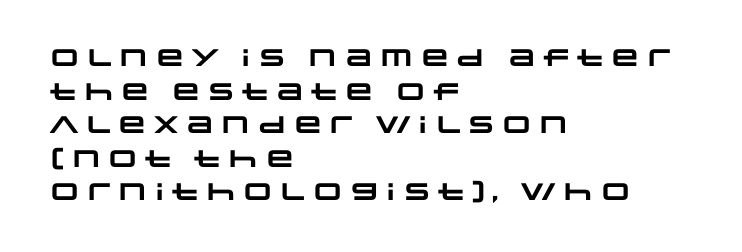
Emphasis by weight is at full strength: bold. Clear beneath every line of the passage. The tracking reads as untouched default to a designer's eye. Horizontal bands of white between lines are of average thickness. Caption: multi-line text, flush left, ragged right.
